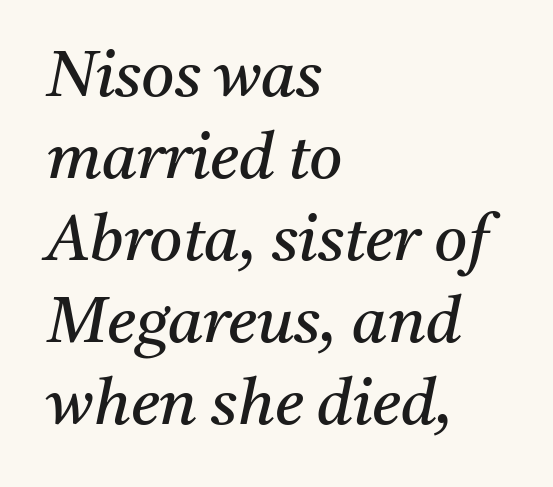
Q: Is the text bold? A: No.
Q: Is the text italic (slanted)? A: Yes, it leans right by about 11 degrees.
Q: Is the typeface a serif or a sans-serif typeface? A: Serif.
Q: Is the text underlined? A: No.
Q: How is the paragraph aligned? A: Left-aligned.
Q: Is the spacing between letters normal or unusually wide? A: Normal.
Q: Is the spacing between lines tight, normal or loose? A: Normal.
Q: Width (condensed, normal, or wide)? A: Normal.
Q: Stroke contrast? A: Medium.
Q: x-height? A: Medium.
Q: Monospaced? A: No.
